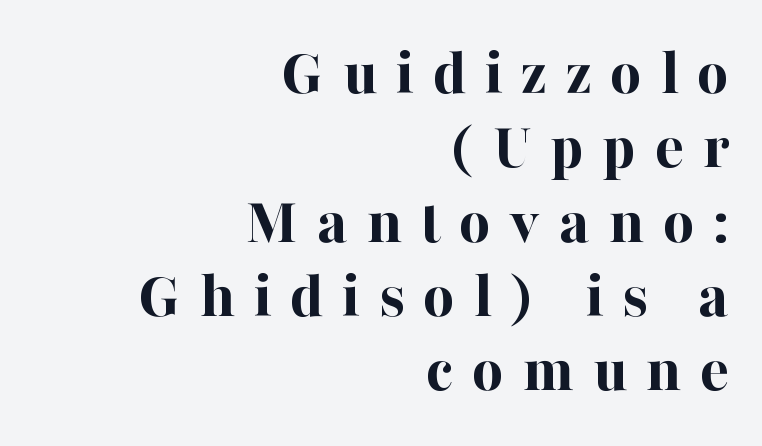
{"serif": "yes", "italic": "no", "bold": "yes", "weight": "bold", "width": "normal", "stroke_contrast": "high", "x_height": "medium", "monospaced": "no", "underline": "no", "align": "right", "line_spacing": "tight", "line_spacing_ratio": 1.11, "letter_spacing": "wide", "letter_spacing_em": 0.28, "glyph_px": 67}
